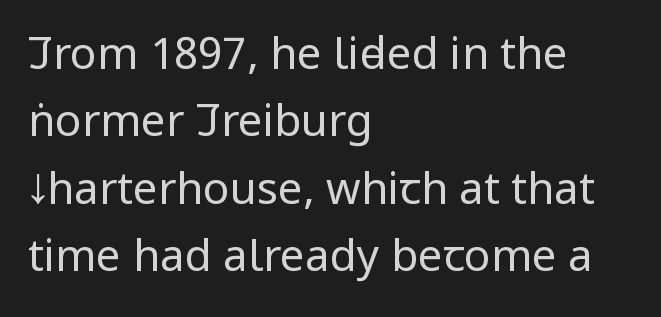
The image shows 44 px regular-weight, condensed sans-serif type, upright; set left-aligned, normal line spacing (1.53x), normal letter spacing, not underlined; low stroke contrast and a large x-height.
